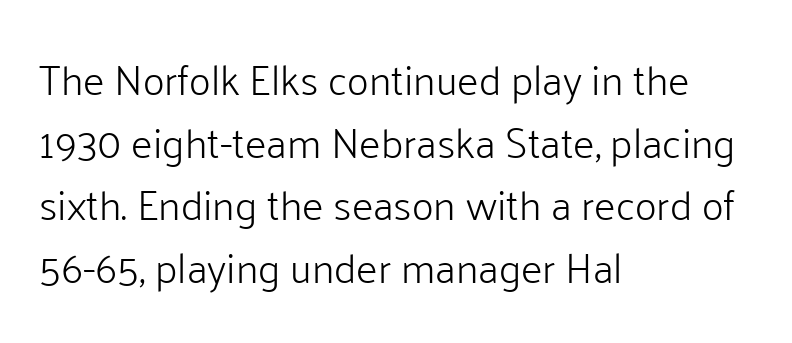
Q: Is the text bold? A: No.
Q: Is the text italic (slanted)? A: No, it is upright.
Q: Is the typeface a serif or a sans-serif typeface? A: Sans-serif.
Q: Is the text underlined? A: No.
Q: How is the paragraph aligned? A: Left-aligned.
Q: Is the spacing between letters normal or unusually wide? A: Normal.
Q: Is the spacing between lines tight, normal or loose? A: Normal.
Q: Width (condensed, normal, or wide)? A: Normal.
Q: Stroke contrast? A: Low.
Q: x-height? A: Medium.
Q: Monospaced? A: No.
